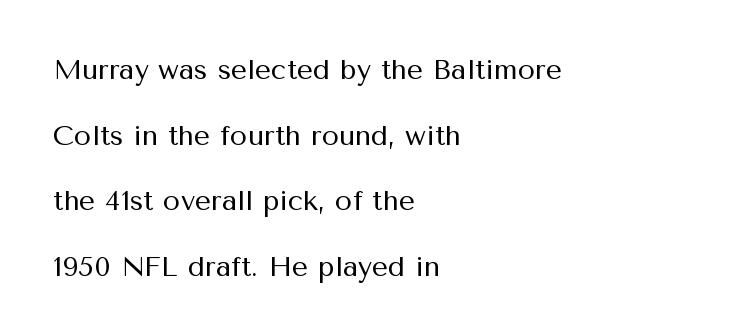
Is this a fixed-width face? No — the glyphs have proportional, varying widths. Heft: none added — not bold. Posture: upright roman. Whoever set this chose breathing room over compactness in the vertical rhythm.
